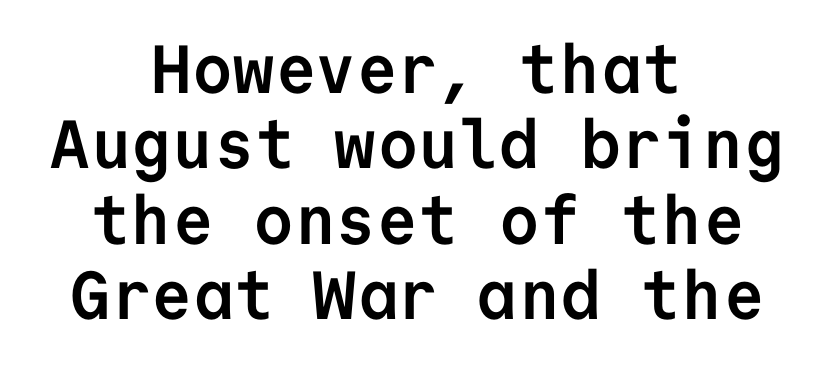
The image shows 68 px semibold sans-serif type, upright, monospaced; set centered, tight line spacing (1.11x), normal letter spacing, not underlined; low stroke contrast and a medium x-height.
